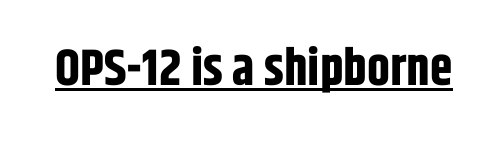
The image shows 51 px bold, condensed sans-serif type, upright; set normal letter spacing, underlined; low stroke contrast and a large x-height.
